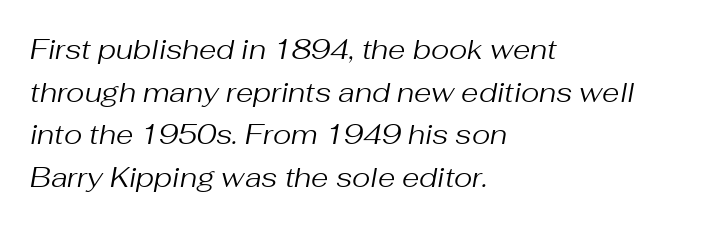
{"italic": "yes", "lean": "right", "slant_degrees": 10, "bold": "no", "weight": "regular", "width": "normal", "stroke_contrast": "medium", "x_height": "medium", "monospaced": "no", "underline": "no", "align": "left", "line_spacing": "normal", "line_spacing_ratio": 1.52, "letter_spacing": "normal", "letter_spacing_em": 0.0, "glyph_px": 28}
